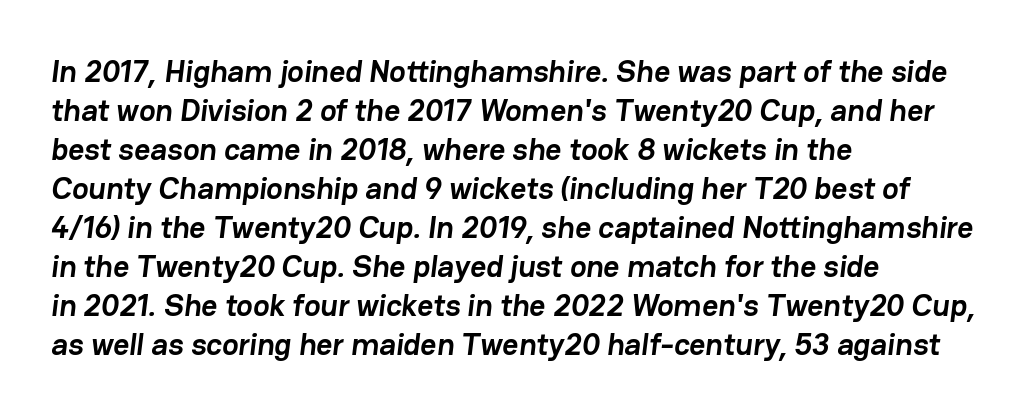
The face used here is a sans, in the tradition of grotesques and geometrics. Short and long lines alike share a common starting point at left. The strip under each line holds only bare page. Character widths vary here, with narrow letters taking less room than wide ones.
